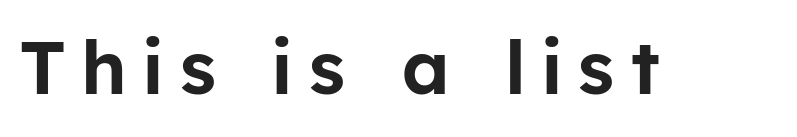
{"serif": "no", "italic": "no", "width": "normal", "stroke_contrast": "low", "x_height": "medium", "monospaced": "no", "underline": "no", "letter_spacing": "wide", "letter_spacing_em": 0.23, "glyph_px": 74}
